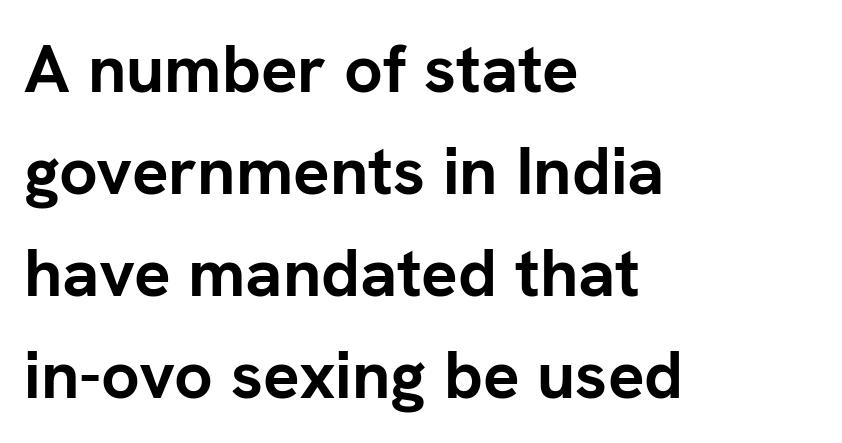
The string is rendered with underlining switched off. The typeface chosen for these lines omits serifs. This rendering uses left alignment, leaving the right contour irregular. How are the letters spaced? Ordinarily, with no added tracking. The rendering uses a bold face; every stroke is thick and dark. Varying glyph widths throughout — classic text-font behaviour.
